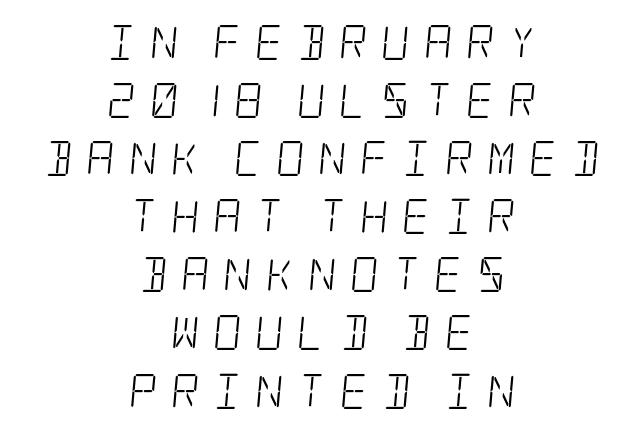
Loose tracking; the words dissolve into strings of separated letters. A light-to-regular cut is what we see here. Plain, unruled lines of type. Serifs: yes, visible at the terminals of the letterforms.
